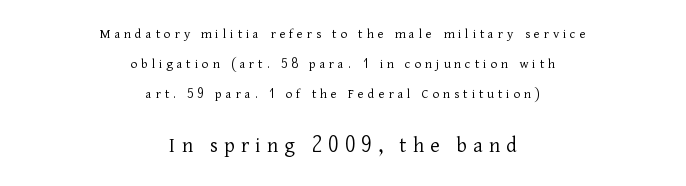
{"italic": "no", "bold": "no", "underline": "no", "align": "center", "line_spacing": "loose", "line_spacing_ratio": 2.13, "letter_spacing": "wide", "letter_spacing_em": 0.28, "larger_block": "second", "size_ratio": 1.57, "glyph_px": 22}
